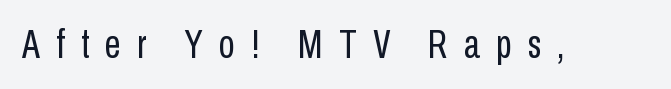
{"serif": "no", "italic": "no", "bold": "no", "weight": "regular", "width": "condensed", "stroke_contrast": "low", "x_height": "medium", "monospaced": "no", "underline": "no", "letter_spacing": "wide", "letter_spacing_em": 0.39, "glyph_px": 41}
